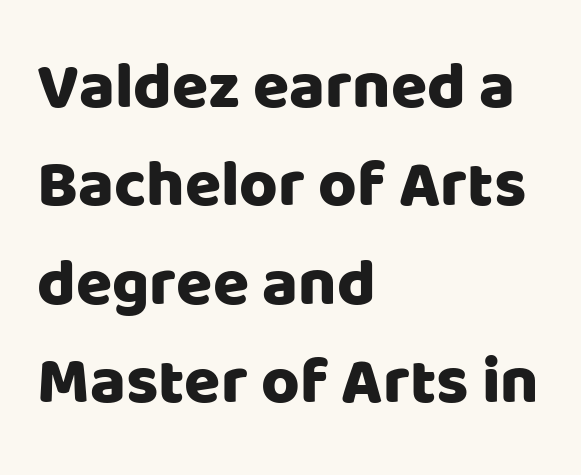
{"serif": "no", "italic": "no", "width": "normal", "stroke_contrast": "low", "x_height": "large", "monospaced": "no", "underline": "no", "align": "left", "line_spacing": "normal", "line_spacing_ratio": 1.49, "letter_spacing": "normal", "letter_spacing_em": 0.0, "glyph_px": 66}
